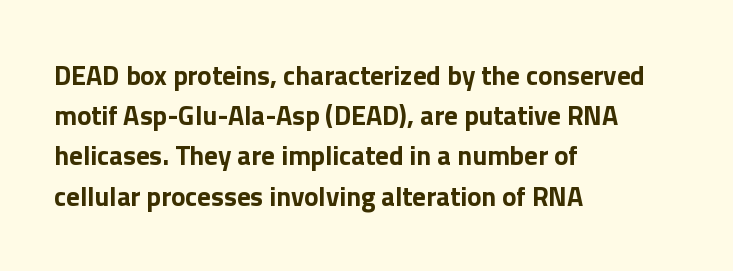
The image shows 27 px bold type, upright; set left-aligned, normal line spacing (1.49x), normal letter spacing, not underlined.
